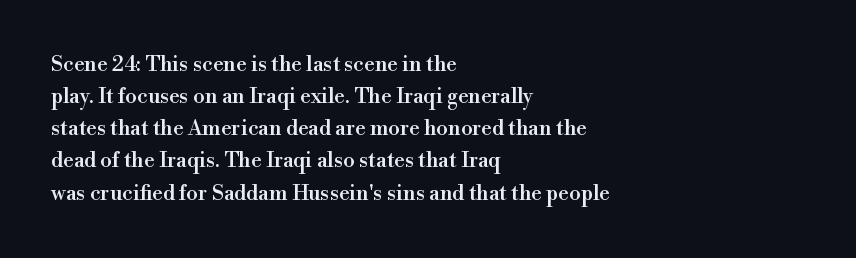
Q: Is the text italic (slanted)? A: No, it is upright.
Q: Is the text underlined? A: No.
Q: How is the paragraph aligned? A: Left-aligned.
Q: Is the spacing between letters normal or unusually wide? A: Normal.
Q: Is the spacing between lines tight, normal or loose? A: Normal.
